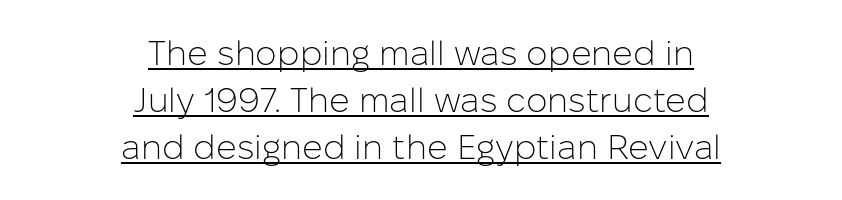
The rendering uses a moderate line-height, typical for paragraphs. Characters remain perfectly vertical along every line. The paragraph shown floats in the horizontal middle. This rendering employs a face without finishing strokes, i.e., a sans-serif. The rendering uses natural spacing where letterforms have individual widths.
